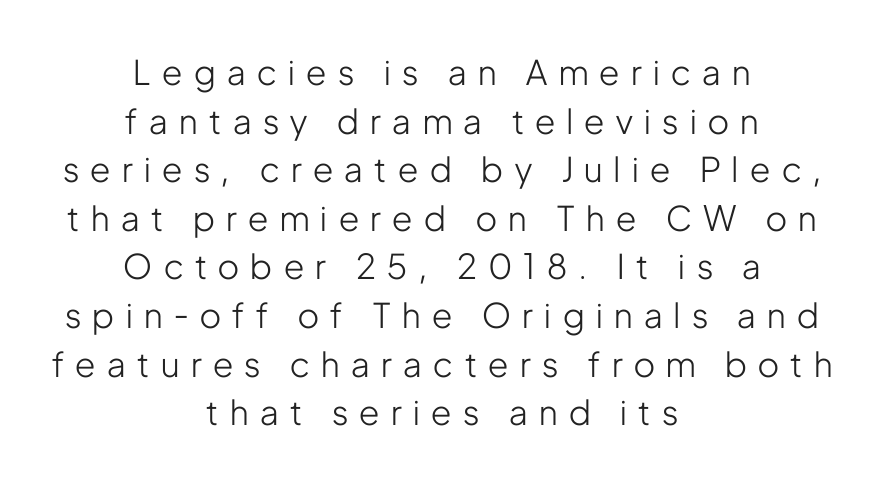
The image shows 34 px light, condensed sans-serif type, upright; set centered, normal line spacing (1.43x), unusually wide letter spacing (+0.34 em), not underlined; low stroke contrast and a medium x-height.
